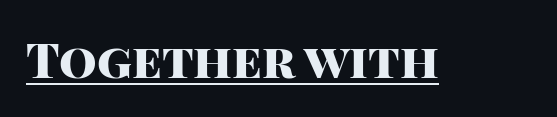
The image shows 48 px heavy sans-serif type, upright; set normal letter spacing, underlined; high stroke contrast and a large x-height.
